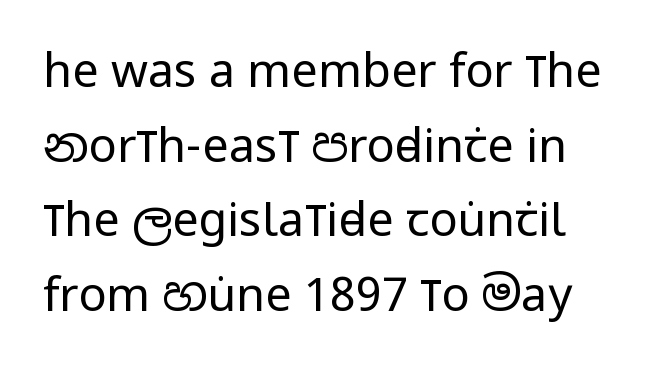
The image shows 47 px regular-weight, condensed sans-serif type, upright; set normal line spacing (1.59x), normal letter spacing, not underlined; low stroke contrast and a large x-height.
